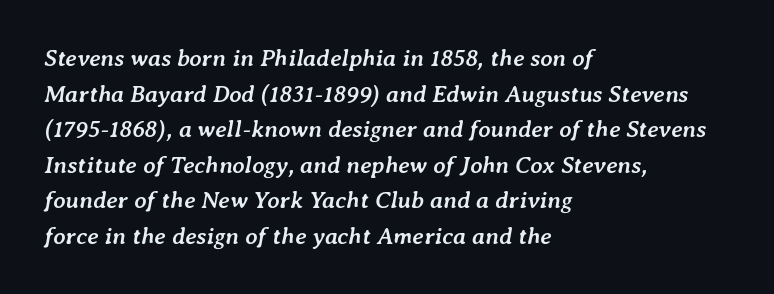
Q: Is the text bold? A: Yes.
Q: Is the text italic (slanted)? A: Yes, it leans right by about 7 degrees.
Q: Is the text underlined? A: No.
Q: How is the paragraph aligned? A: Left-aligned.
Q: Is the spacing between letters normal or unusually wide? A: Normal.
Q: Is the spacing between lines tight, normal or loose? A: Normal.
